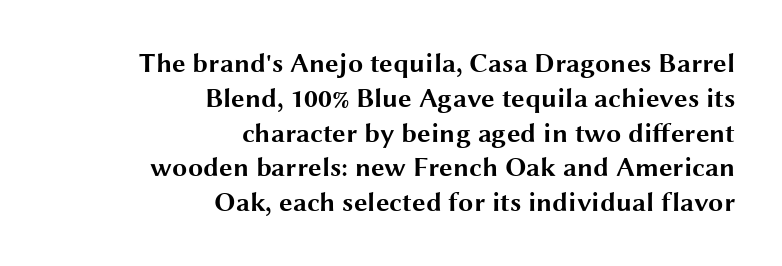
Q: Is the text bold? A: Yes.
Q: Is the text italic (slanted)? A: No, it is upright.
Q: Is the text underlined? A: No.
Q: How is the paragraph aligned? A: Right-aligned.
Q: Is the spacing between letters normal or unusually wide? A: Normal.
Q: Is the spacing between lines tight, normal or loose? A: Normal.
